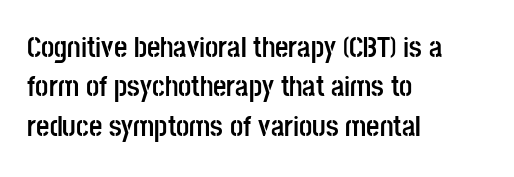
The image shows 29 px semibold, condensed sans-serif type, upright; set left-aligned, normal line spacing (1.36x), normal letter spacing, not underlined; low stroke contrast and a large x-height.
